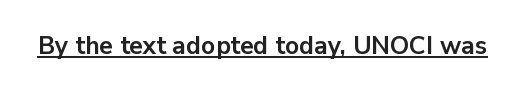
The image shows 25 px bold type, upright; set normal letter spacing, underlined.
